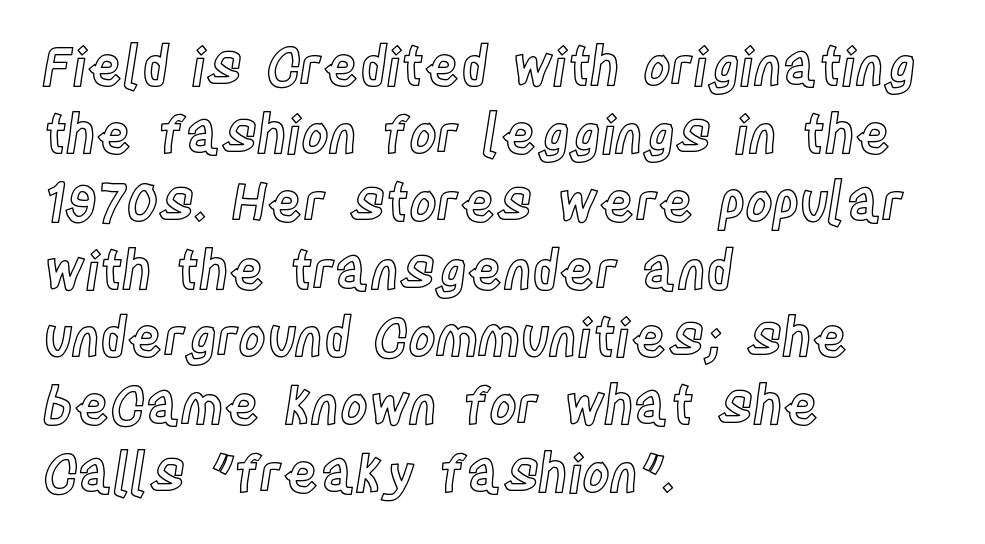
{"width": "condensed", "x_height": "large", "monospaced": "no", "underline": "no", "align": "left", "line_spacing": "normal", "line_spacing_ratio": 1.28, "letter_spacing": "normal", "letter_spacing_em": 0.0, "glyph_px": 53}
